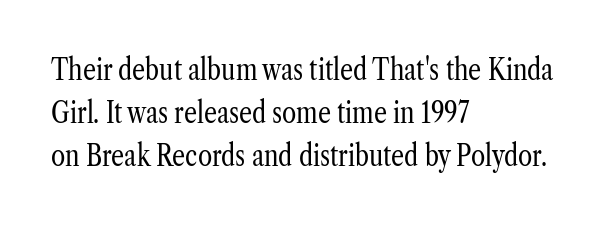
{"serif": "yes", "italic": "no", "bold": "no", "weight": "regular", "width": "condensed", "stroke_contrast": "low", "x_height": "medium", "monospaced": "no", "underline": "no", "align": "left", "line_spacing": "normal", "line_spacing_ratio": 1.48, "letter_spacing": "normal", "letter_spacing_em": 0.0, "glyph_px": 29}
